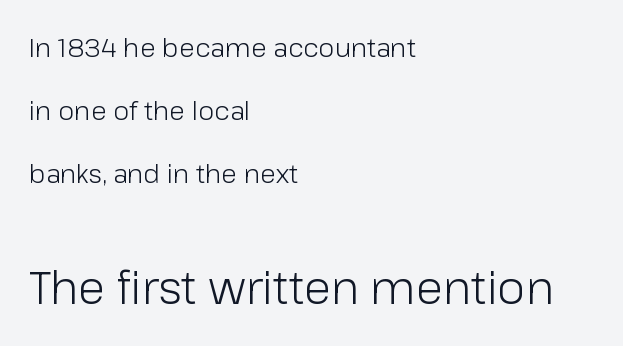
{"serif": "no", "italic": "no", "bold": "no", "weight": "light", "width": "normal", "stroke_contrast": "low", "x_height": "medium", "monospaced": "no", "underline": "no", "align": "left", "line_spacing": "loose", "line_spacing_ratio": 2.43, "letter_spacing": "normal", "letter_spacing_em": 0.0, "larger_block": "second", "size_ratio": 1.73, "glyph_px": 45}
